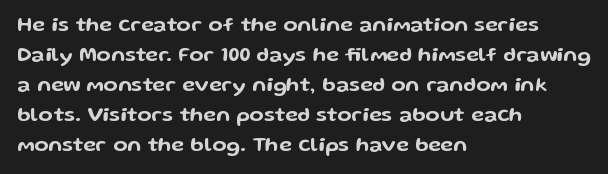
Q: Is the text italic (slanted)? A: No, it is upright.
Q: Is the text underlined? A: No.
Q: How is the paragraph aligned? A: Left-aligned.
Q: Is the spacing between letters normal or unusually wide? A: Normal.
Q: Is the spacing between lines tight, normal or loose? A: Normal.
